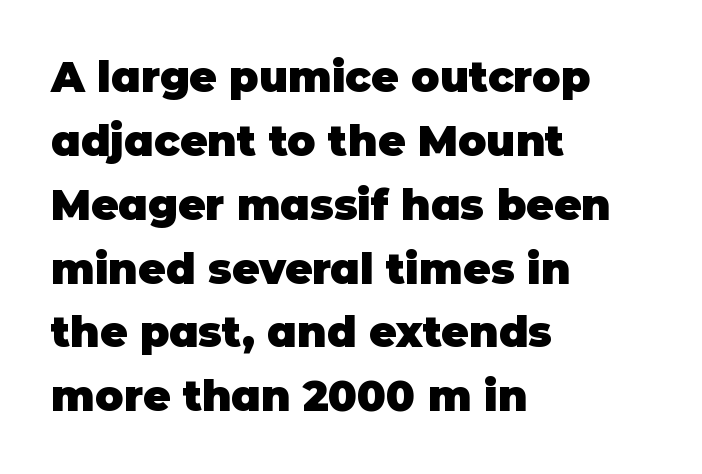
The image shows 42 px heavy sans-serif type, upright; set left-aligned, normal line spacing (1.52x), normal letter spacing, not underlined; low stroke contrast and a large x-height.
